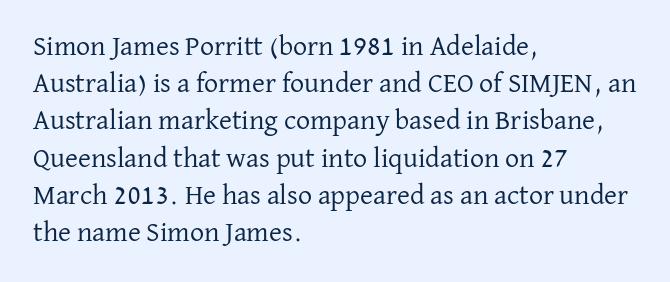
Is the stroke heavy? The answer is a plain regular-or-lighter. Does the leading feel generous? No, just average. The lines in this sample share a left origin and differ only in where they stop. Do the letters lean? They stand straight.
